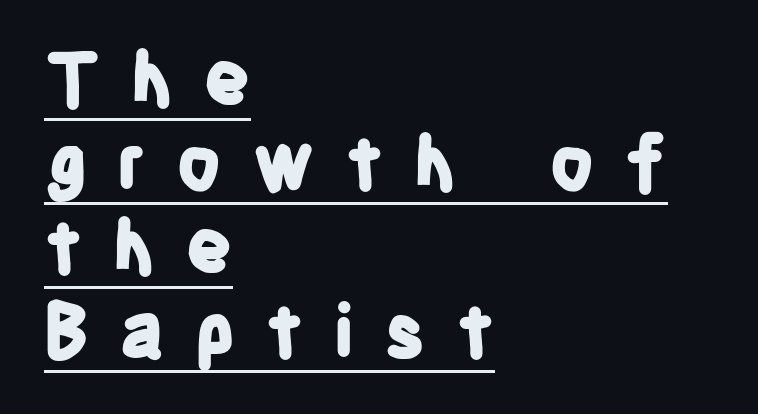
The image shows 73 px bold, condensed sans-serif type, upright; set left-aligned, tight line spacing (1.15x), unusually wide letter spacing (+0.41 em), underlined; low stroke contrast and a large x-height.
